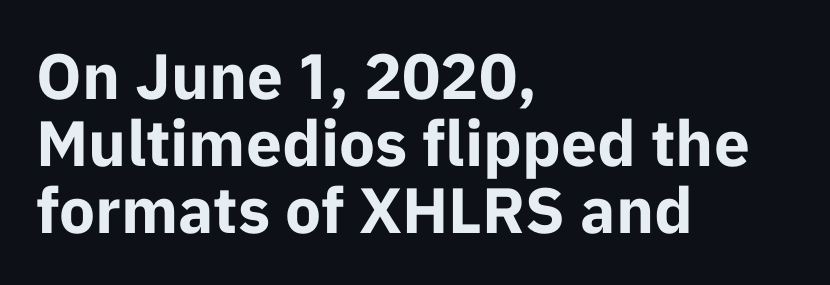
The face used here is proportionally spaced, like ordinary book or web type. This sample uses a sans-serif face. Pretty heavy lettering here — definitely bold. The zone under the glyphs is completely vacant.
